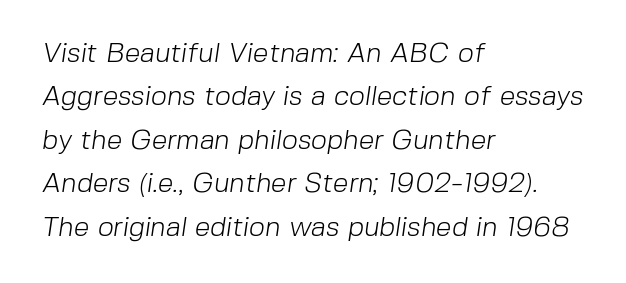
The lines in this sample share a left origin and differ only in where they stop. The letters advance in unequal steps, a hallmark of proportional type. The space beneath each line is pristine and unruled. The letters carry no serifs — their stems end cleanly without finishing strokes. Normally led — the rows are evenly, conventionally spaced. Weight: not bold — regular or lighter.
